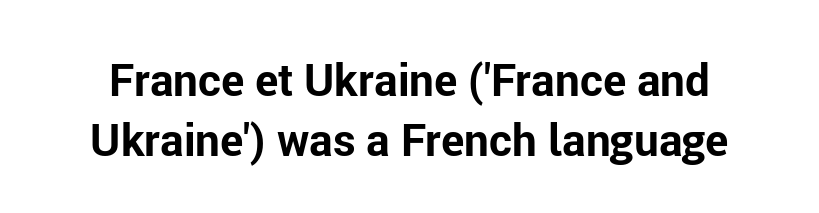
On the weight axis this lands at bold, roughly 700. Is this a fixed-width face? No — the glyphs have proportional, varying widths. The type is set solid horizontally, with unmodified tracking. Interline gaps are of average width in this sample. The typography opts for an upright posture over an oblique one. The specimen omits any rule beneath the text block's lines.
